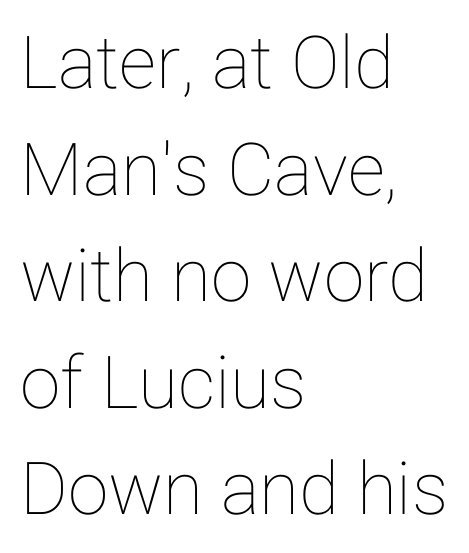
{"italic": "no", "width": "normal", "stroke_contrast": "low", "x_height": "medium", "monospaced": "no", "underline": "no", "align": "left", "line_spacing": "normal", "line_spacing_ratio": 1.46, "letter_spacing": "normal", "letter_spacing_em": 0.0, "glyph_px": 73}
